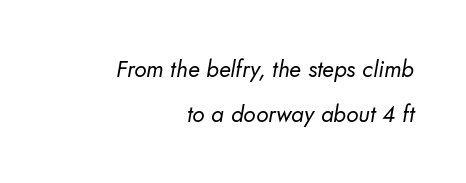
Q: Is the text bold? A: No.
Q: Is the text underlined? A: No.
Q: How is the paragraph aligned? A: Right-aligned.
Q: Is the spacing between letters normal or unusually wide? A: Normal.
Q: Is the spacing between lines tight, normal or loose? A: Loose.
